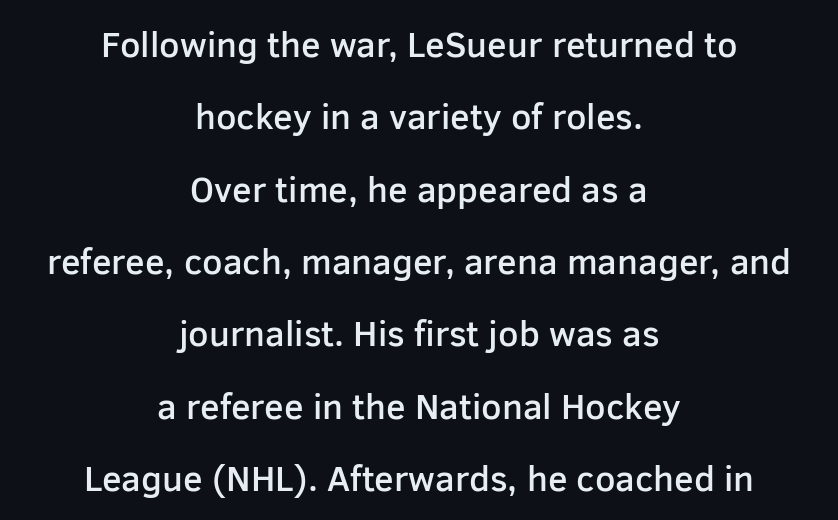
A great deal of white space separates one row of letters from the next. Upright lettering throughout. The glyphs have the mass of a demibold cut, below bold. Spacing verdict: proportional, widths tailored to each character. The whitespace from short lines is split evenly between both sides. The gaps between neighbouring characters are ordinary and unremarkable.
